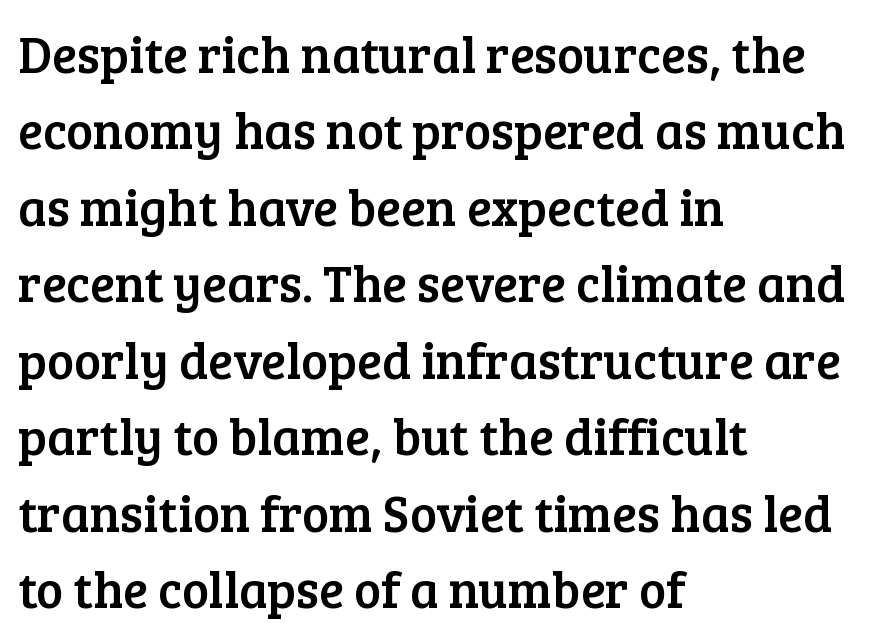
Nope, not italic — everything's standing straight. Compared with typical body copy, the letter spacing here is the same. These lines stack with their left ends in a neat column. Check where the strokes stop: tiny serifs finish them off. Is this a fixed-width face? No — the glyphs have proportional, varying widths. Just letters on the line, the space beneath them empty.
